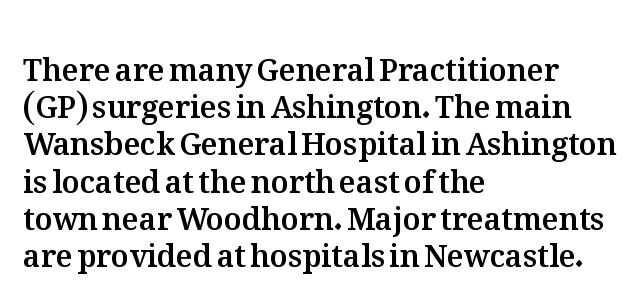
A bare baseline throughout the passage. The gaps between neighbouring characters are ordinary and unremarkable. Tall strokes in this sample are plumb rather than angled. The compositor pushed each line to the left boundary. Think of a printed novel: that variable character pitch is what you see here.
